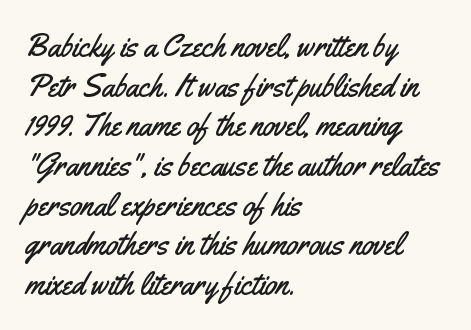
Q: Is the text italic (slanted)? A: Yes.
Q: Is the typeface a serif or a sans-serif typeface? A: Sans-serif.
Q: Is the text underlined? A: No.
Q: How is the paragraph aligned? A: Left-aligned.
Q: Is the spacing between letters normal or unusually wide? A: Normal.
Q: Is the spacing between lines tight, normal or loose? A: Normal.
Q: Width (condensed, normal, or wide)? A: Condensed.
Q: Stroke contrast? A: Medium.
Q: x-height? A: Small.
Q: Monospaced? A: No.
